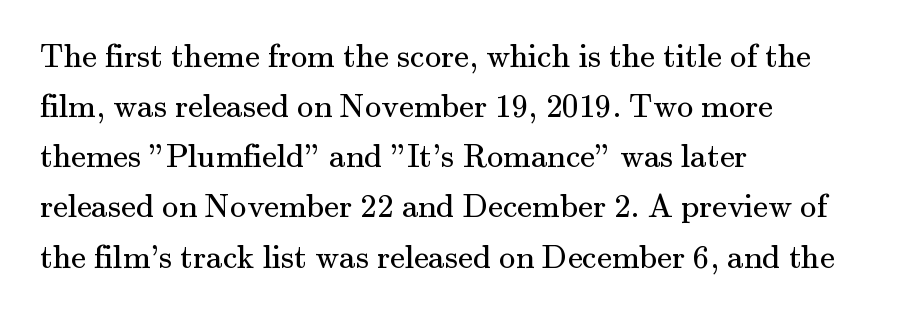
{"serif": "yes", "italic": "no", "bold": "no", "weight": "regular", "width": "normal", "stroke_contrast": "medium", "x_height": "small", "monospaced": "no", "underline": "no", "align": "left", "line_spacing": "normal", "line_spacing_ratio": 1.52, "letter_spacing": "normal", "letter_spacing_em": 0.0, "glyph_px": 33}
